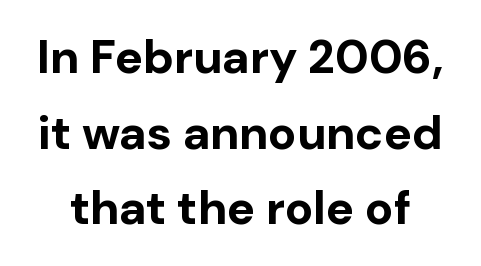
Q: Is the text bold? A: Yes.
Q: Is the text italic (slanted)? A: No, it is upright.
Q: Is the typeface a serif or a sans-serif typeface? A: Sans-serif.
Q: Is the text underlined? A: No.
Q: Is the spacing between letters normal or unusually wide? A: Normal.
Q: Is the spacing between lines tight, normal or loose? A: Normal.
Q: Width (condensed, normal, or wide)? A: Normal.
Q: Stroke contrast? A: Low.
Q: x-height? A: Medium.
Q: Monospaced? A: No.
